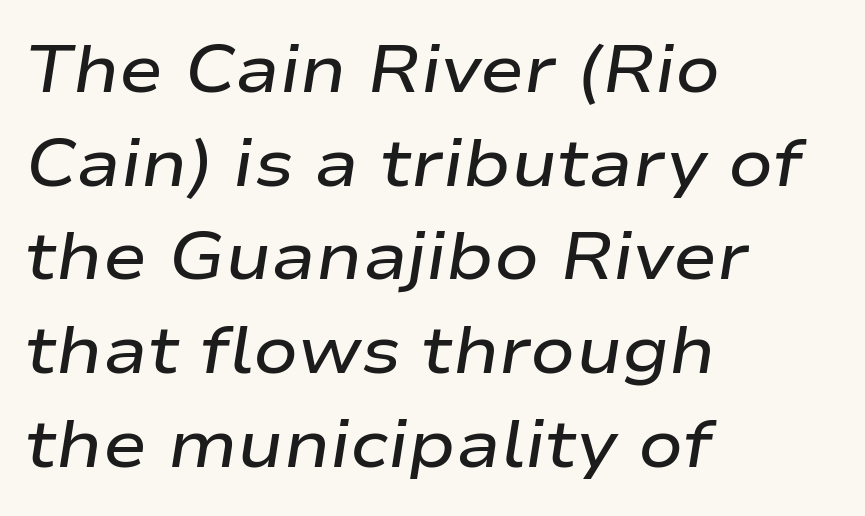
Is this a fixed-width face? No — the glyphs have proportional, varying widths. Tracking here is standard; glyphs follow each other at the usual distance. The rendering uses a moderate line-height, typical for paragraphs. Beneath every word, the page is bare.
